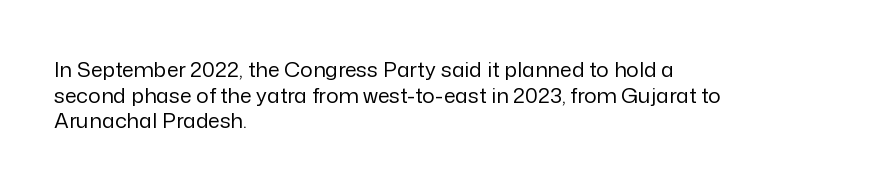
Q: Is the text bold? A: No.
Q: Is the text italic (slanted)? A: No, it is upright.
Q: Is the text underlined? A: No.
Q: How is the paragraph aligned? A: Left-aligned.
Q: Is the spacing between letters normal or unusually wide? A: Normal.
